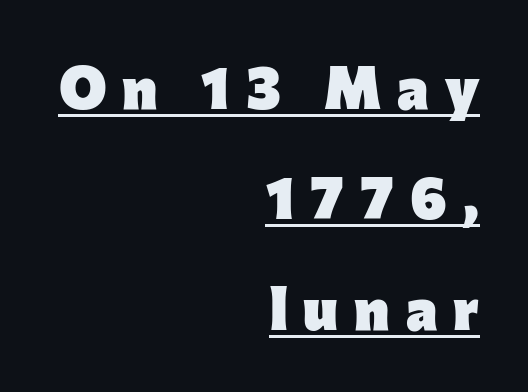
Heavy-handed strokes throughout: this text is bold. Caption: expanded tracking, letters set apart. The glyphs are accompanied by a horizontal stroke just below them. Is this a sans? Yes — the strokes have no serifs. Caption: multi-line text, flush right, ragged left.
